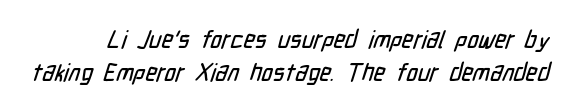
Nothing unusual about the tracking: characters are spaced as the font intends. Each row of text sits above clean, open space. Is there much room between lines? A standard amount, neither cramped nor airy.
